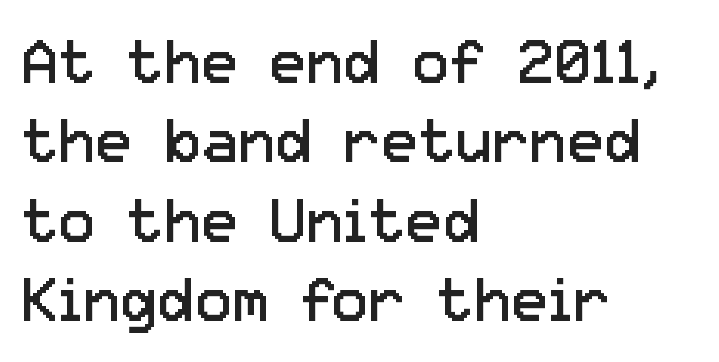
The image shows 62 px regular-weight sans-serif type, upright; set left-aligned, normal line spacing (1.28x), normal letter spacing, not underlined; low stroke contrast and a medium x-height.
